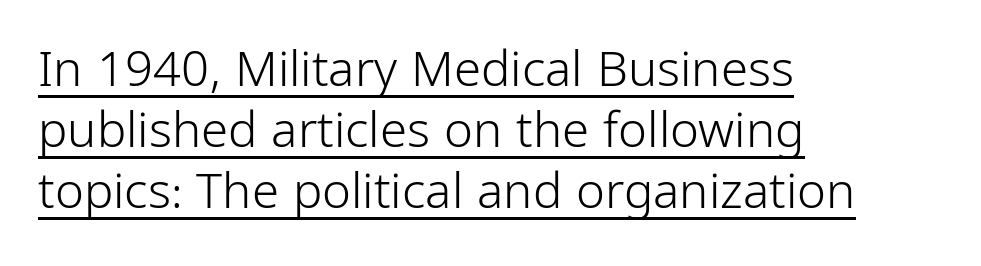
If you drew a line through each stem, it would be perfectly vertical. Is the letter spacing exaggerated? No — it looks like the ordinary default. The typesetting does not lean heavy: it is not bold. The passage shown is underscored from start to finish.
